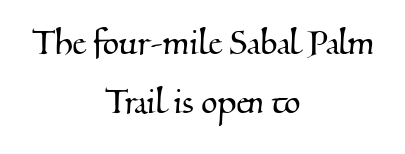
Q: Is the typeface a serif or a sans-serif typeface? A: Serif.
Q: Is the text underlined? A: No.
Q: How is the paragraph aligned? A: Centered.
Q: Is the spacing between letters normal or unusually wide? A: Normal.
Q: Is the spacing between lines tight, normal or loose? A: Normal.
Q: Width (condensed, normal, or wide)? A: Normal.
Q: Stroke contrast? A: Medium.
Q: x-height? A: Small.
Q: Monospaced? A: No.
